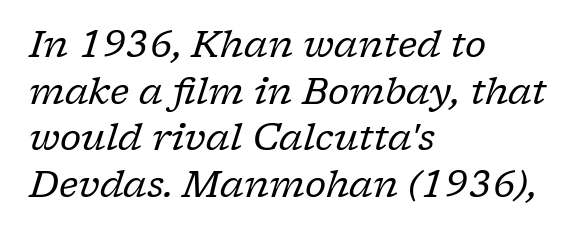
The image shows 37 px regular-weight serif type, italic (leaning right); set left-aligned, normal line spacing (1.26x), normal letter spacing, not underlined; low stroke contrast and a medium x-height.
